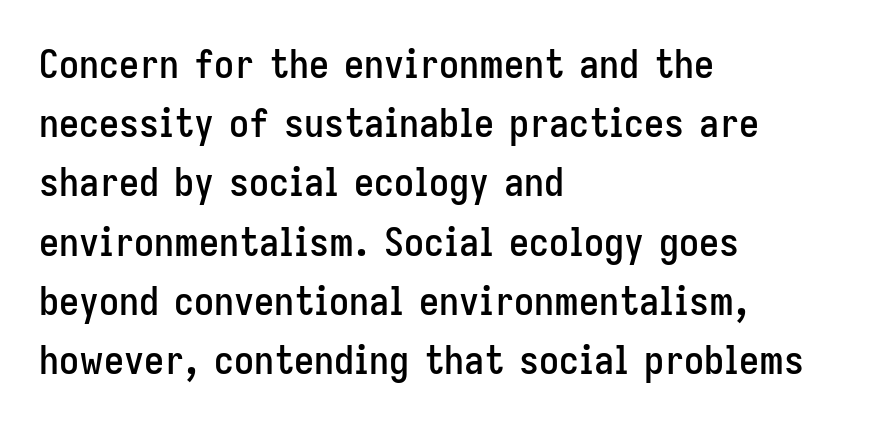
The image shows 40 px condensed sans-serif type, upright; set left-aligned, normal line spacing (1.48x), normal letter spacing, not underlined; low stroke contrast and a medium x-height.
